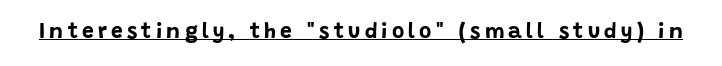
The image shows 21 px bold type, upright; set unusually wide letter spacing (+0.2 em), underlined.
